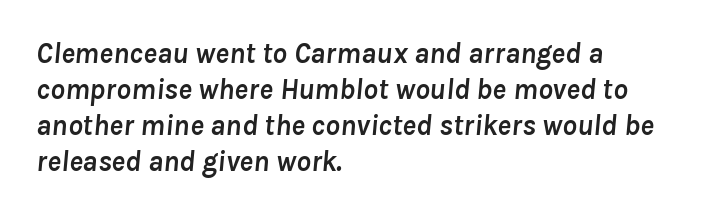
Q: Is the text bold? A: Yes.
Q: Is the text italic (slanted)? A: Yes, it leans right by about 8 degrees.
Q: Is the text underlined? A: No.
Q: How is the paragraph aligned? A: Left-aligned.
Q: Is the spacing between letters normal or unusually wide? A: Normal.
Q: Width (condensed, normal, or wide)? A: Normal.
Q: Stroke contrast? A: Low.
Q: x-height? A: Medium.
Q: Monospaced? A: No.
